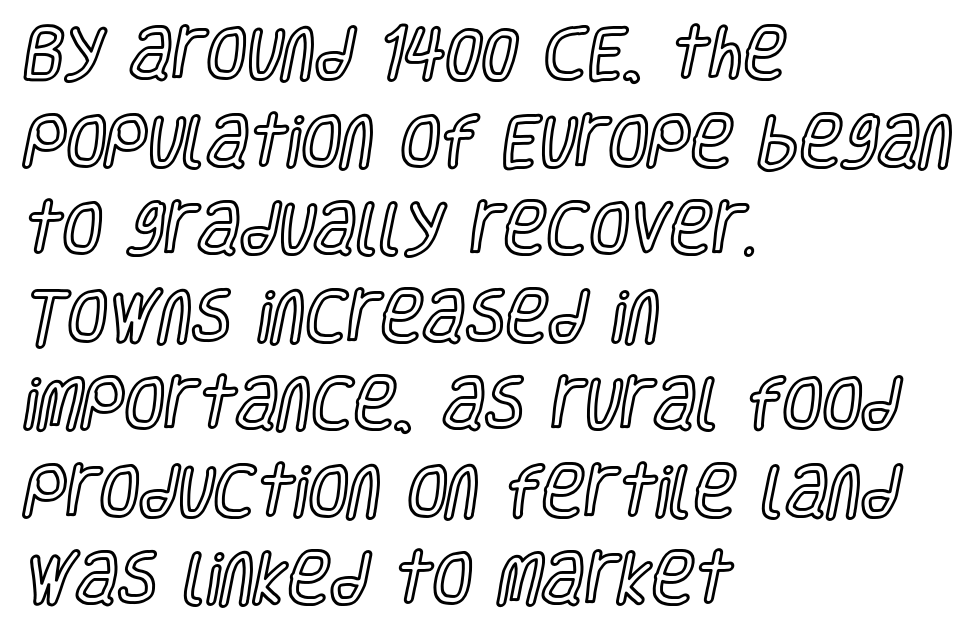
{"width": "condensed", "x_height": "large", "monospaced": "no", "underline": "no", "align": "left", "line_spacing": "normal", "line_spacing_ratio": 1.51, "letter_spacing": "normal", "letter_spacing_em": 0.0, "glyph_px": 58}
